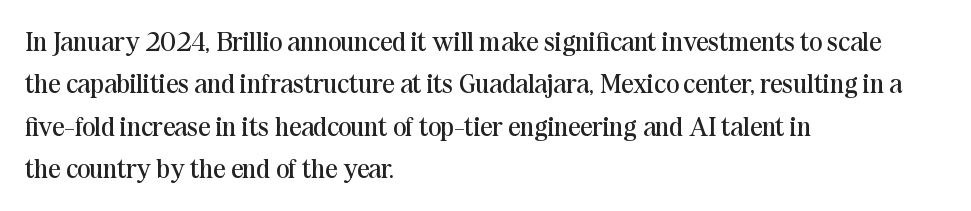
Q: Is the text bold? A: No.
Q: Is the text italic (slanted)? A: No, it is upright.
Q: Is the text underlined? A: No.
Q: How is the paragraph aligned? A: Left-aligned.
Q: Is the spacing between letters normal or unusually wide? A: Normal.
Q: Is the spacing between lines tight, normal or loose? A: Normal.
